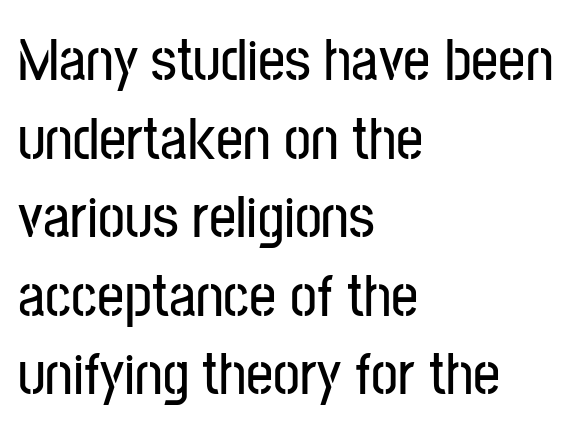
{"serif": "no", "italic": "no", "width": "condensed", "stroke_contrast": "low", "x_height": "medium", "monospaced": "no", "underline": "no", "align": "left", "line_spacing": "normal", "line_spacing_ratio": 1.31, "letter_spacing": "normal", "letter_spacing_em": 0.0, "glyph_px": 60}
